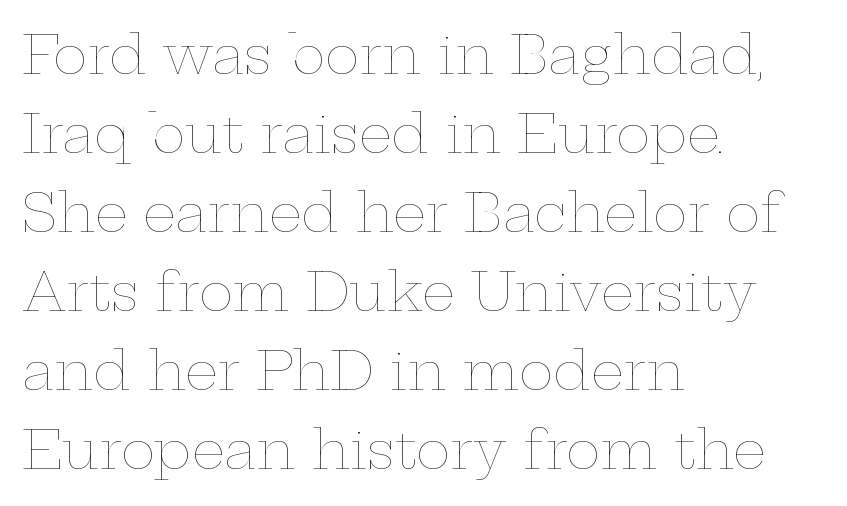
The image shows 52 px thin, wide type, upright; set left-aligned, normal line spacing (1.52x), normal letter spacing, not underlined; low stroke contrast and a medium x-height.
